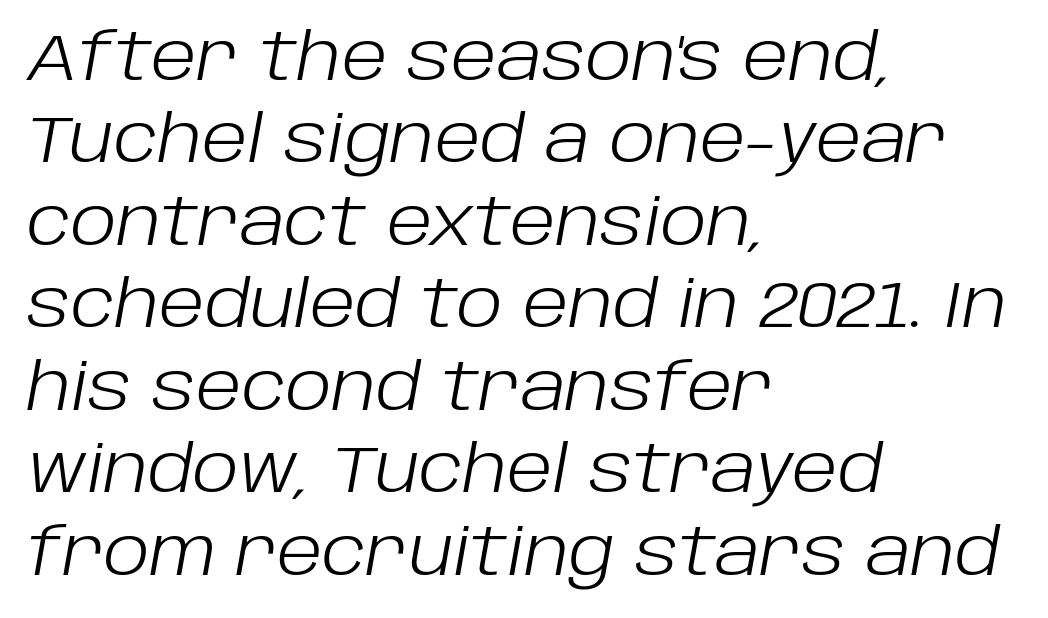
Q: Is the text bold? A: No.
Q: Is the text italic (slanted)? A: Yes, it leans right by about 10 degrees.
Q: Is the text underlined? A: No.
Q: How is the paragraph aligned? A: Left-aligned.
Q: Is the spacing between letters normal or unusually wide? A: Normal.
Q: Is the spacing between lines tight, normal or loose? A: Normal.
Q: Width (condensed, normal, or wide)? A: Normal.
Q: Stroke contrast? A: Low.
Q: x-height? A: Large.
Q: Monospaced? A: No.
